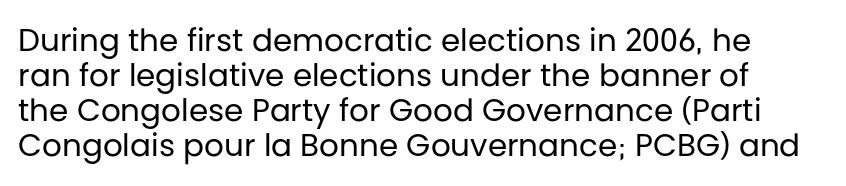
The image shows 31 px regular-weight sans-serif type, upright; set tight line spacing (1.13x), normal letter spacing, not underlined; low stroke contrast and a large x-height.
